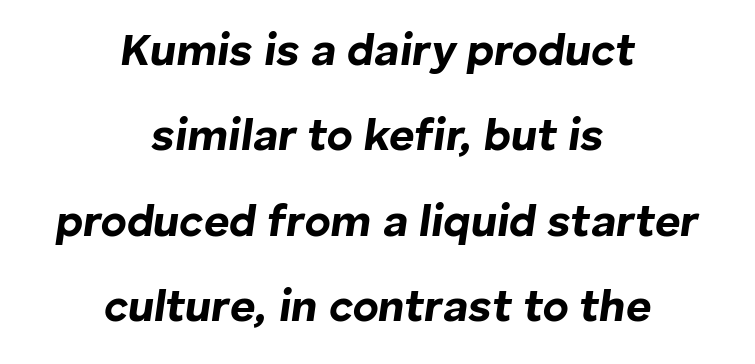
Q: Is the text bold? A: Yes.
Q: Is the text italic (slanted)? A: Yes, it leans right by about 8 degrees.
Q: Is the text underlined? A: No.
Q: How is the paragraph aligned? A: Centered.
Q: Is the spacing between letters normal or unusually wide? A: Normal.
Q: Is the spacing between lines tight, normal or loose? A: Loose.
Q: Width (condensed, normal, or wide)? A: Normal.
Q: Stroke contrast? A: Low.
Q: x-height? A: Medium.
Q: Monospaced? A: No.
